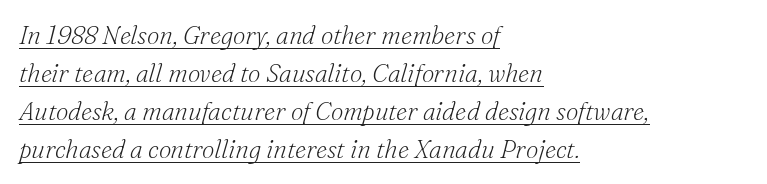
The image shows 25 px text type, italic (leaning right); set left-aligned, normal line spacing (1.52x), normal letter spacing, underlined.
